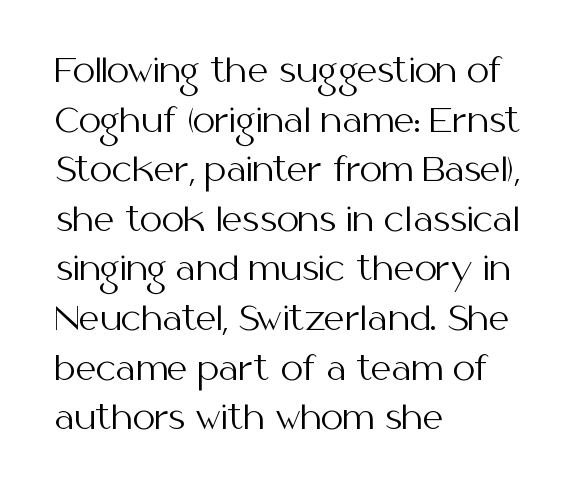
The passage shown is typed in a proportional face where columns would drift. These lines keep a tight, regular rhythm from letter to letter. Reading down the block, your eye returns to a fixed left position each line. Classification — sans serif. The area under the type is left untouched. The block of text has a typical density, with ordinary space between rows.
